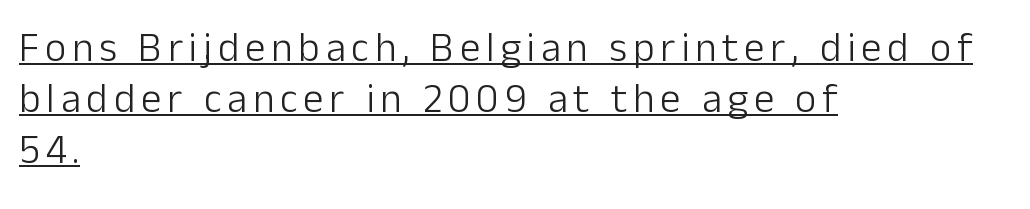
Q: Is the text bold? A: No.
Q: Is the text italic (slanted)? A: No, it is upright.
Q: Is the typeface a serif or a sans-serif typeface? A: Sans-serif.
Q: Is the text underlined? A: Yes.
Q: How is the paragraph aligned? A: Left-aligned.
Q: Width (condensed, normal, or wide)? A: Normal.
Q: Stroke contrast? A: Low.
Q: x-height? A: Medium.
Q: Monospaced? A: No.
